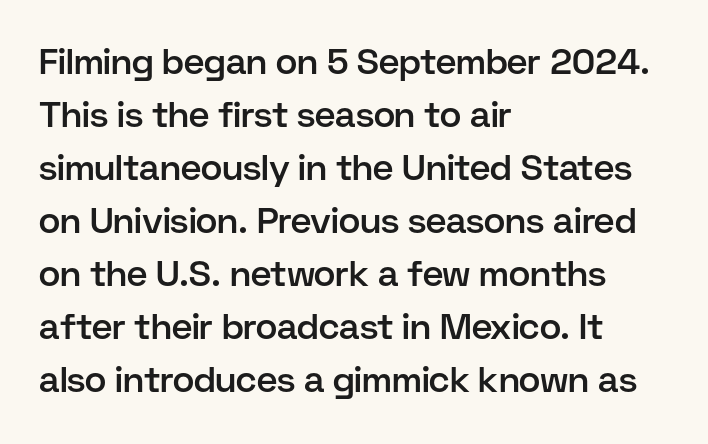
{"serif": "no", "italic": "no", "bold": "semi", "weight": "semibold", "width": "normal", "stroke_contrast": "low", "x_height": "medium", "monospaced": "no", "underline": "no", "align": "left", "line_spacing": "normal", "line_spacing_ratio": 1.47, "letter_spacing": "normal", "letter_spacing_em": 0.0, "glyph_px": 36}
